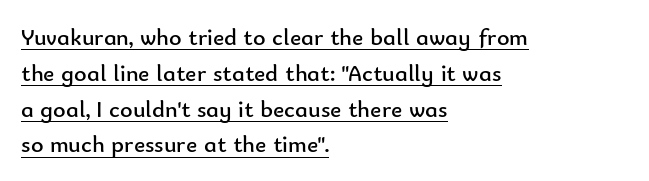
The image shows 24 px text type, upright; set left-aligned, normal line spacing (1.49x), normal letter spacing, underlined.
